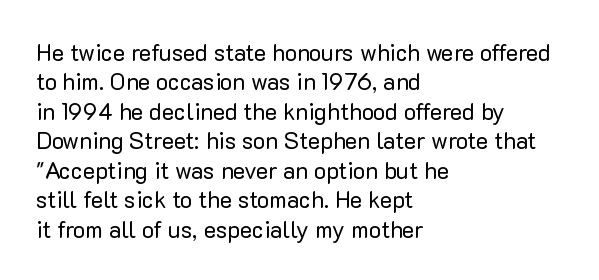
It's the straight-up-and-down kind of type. The face used here is rendered with its standard letterfit. The setting favours the left margin, as ordinary paragraphs usually do. This is not heavy type; no bold has been used. Interline gaps are of average width in this sample.
